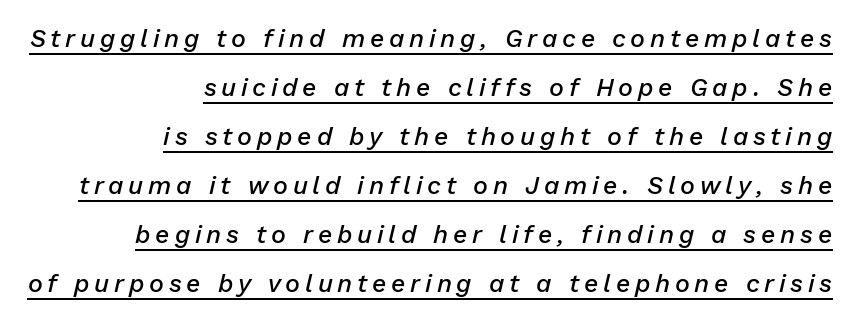
{"italic": "yes", "lean": "right", "slant_degrees": 13, "bold": "semi", "underline": "yes", "align": "right", "line_spacing": "loose", "line_spacing_ratio": 1.96, "glyph_px": 25}
